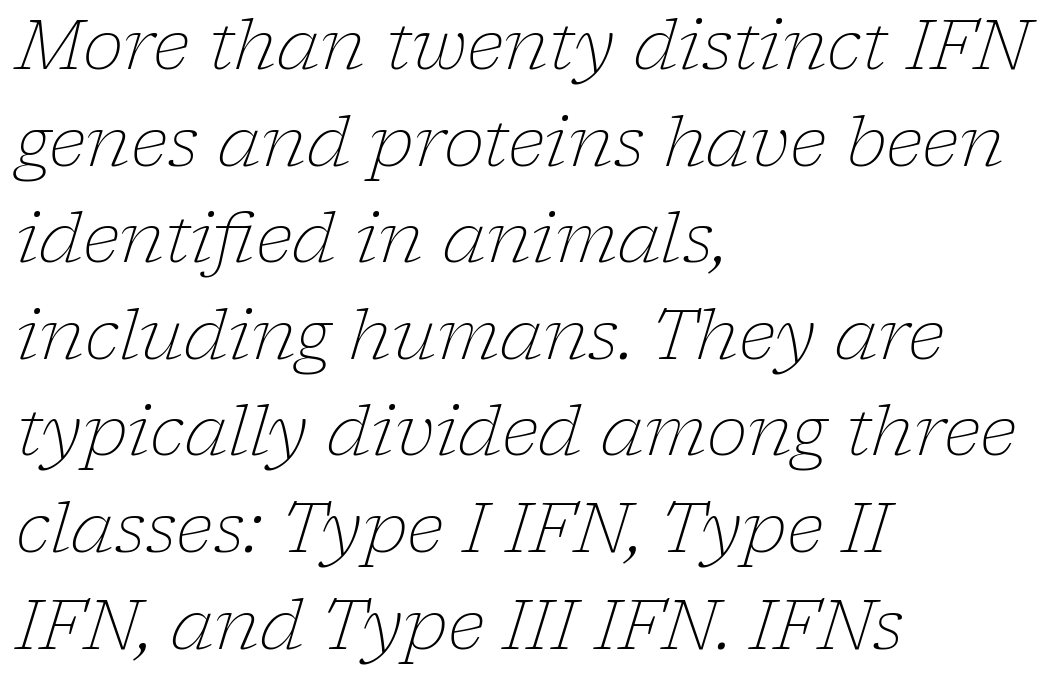
{"serif": "yes", "italic": "yes", "lean": "right", "slant_degrees": 17, "bold": "no", "weight": "light", "width": "normal", "stroke_contrast": "low", "x_height": "medium", "monospaced": "no", "underline": "no", "align": "left", "line_spacing": "normal", "line_spacing_ratio": 1.4, "letter_spacing": "normal", "letter_spacing_em": 0.0, "glyph_px": 69}
